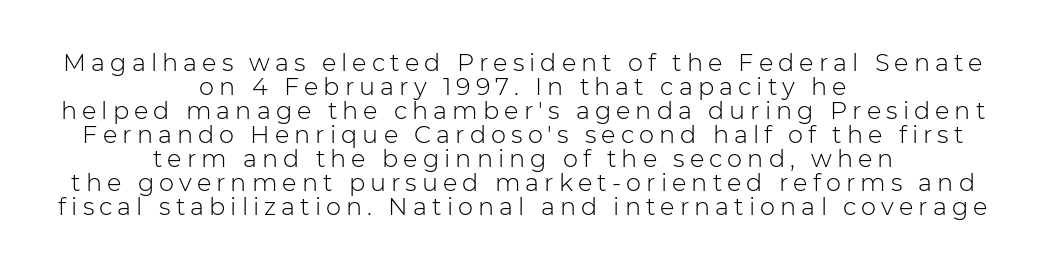
The image shows 24 px text type, upright; set centered, tight line spacing (1.0x), unusually wide letter spacing (+0.21 em), not underlined.
